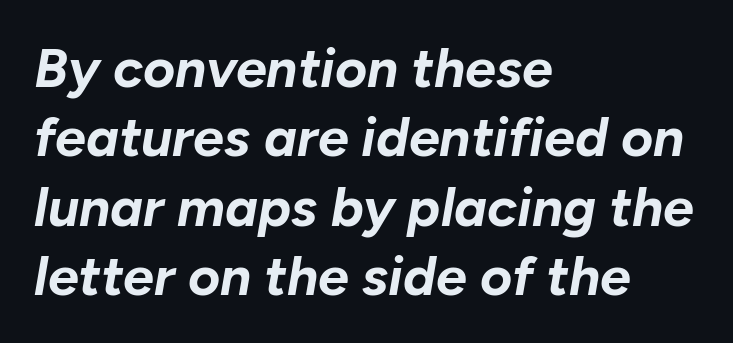
The image shows 55 px bold type, italic (leaning right); set left-aligned, normal line spacing (1.26x), normal letter spacing, not underlined; low stroke contrast and a medium x-height.
